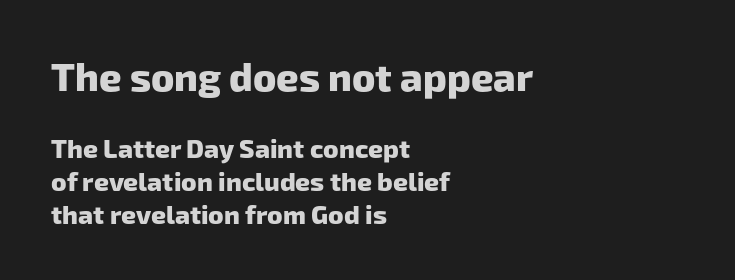
The image shows 39 px heavy sans-serif type; set left-aligned, normal line spacing (1.26x), normal letter spacing, not underlined; the first (top) block is 1.5x larger; low stroke contrast and a medium x-height.
